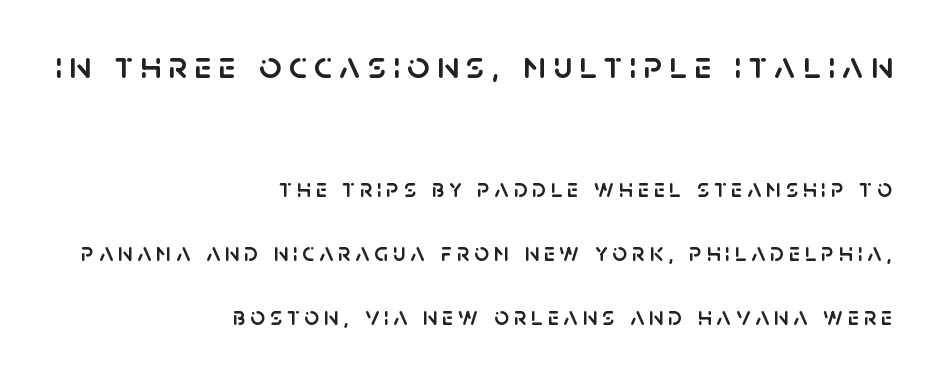
The image shows 39 px sans-serif type, upright; set right-aligned, loose line spacing (2.47x), not underlined; the first (top) block is 1.5x larger; low stroke contrast and a large x-height.
